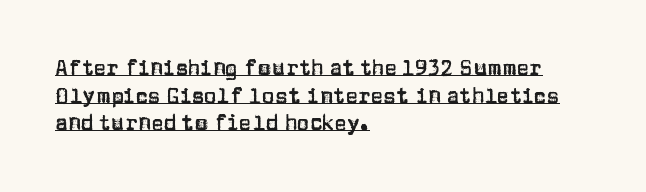
Descenders here cross a horizontal rule under the line. Is there any slant? The stems are plumb. The space between consecutive lines is moderate. Alignment: flush left. A typesetter would call this zero additional tracking.
